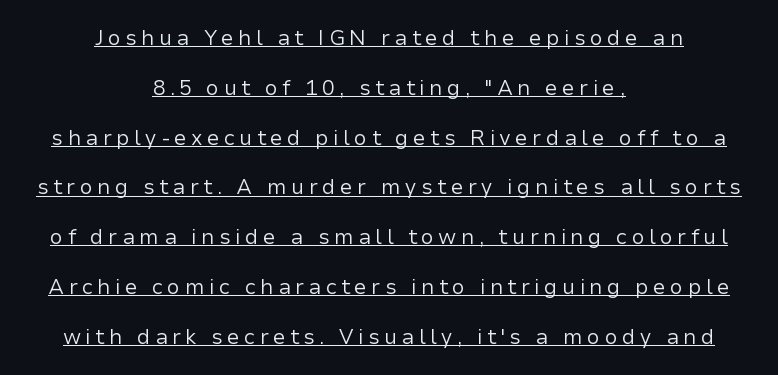
The image shows 21 px text type, upright; set centered, loose line spacing (2.37x), unusually wide letter spacing (+0.2 em), underlined.
